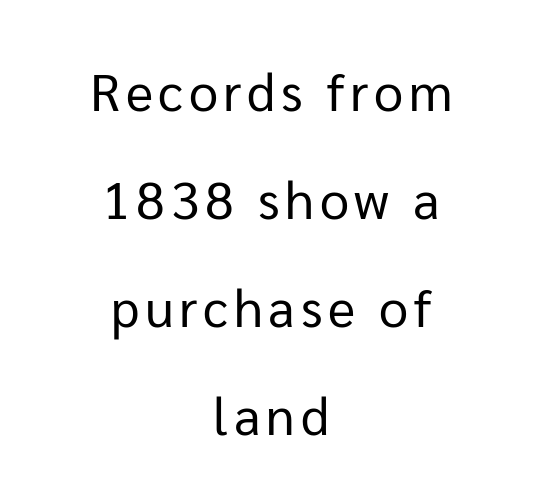
{"serif": "no", "italic": "no", "bold": "no", "weight": "regular", "width": "normal", "stroke_contrast": "low", "x_height": "medium", "monospaced": "no", "underline": "no", "align": "center", "line_spacing": "loose", "line_spacing_ratio": 2.08, "glyph_px": 52}
